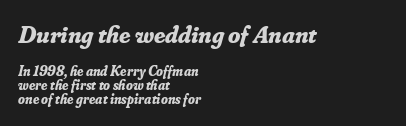
The image shows 25 px bold type, italic (leaning right); set left-aligned, tight line spacing (0.98x), normal letter spacing, not underlined; the first (top) block is 1.79x larger.
